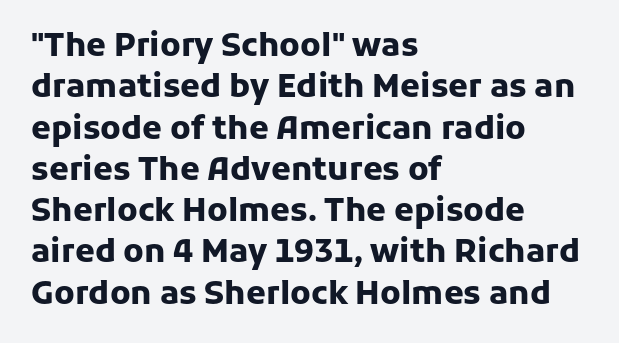
This sample uses an upright cut, with every glyph sitting square on the baseline. Font category for this specimen: sans-serif. A dark, heavy texture on the line: the type is bold. The face used here is proportionally spaced, like ordinary book or web type. Which margin do the lines hug? The left one — the right edge is uneven.
